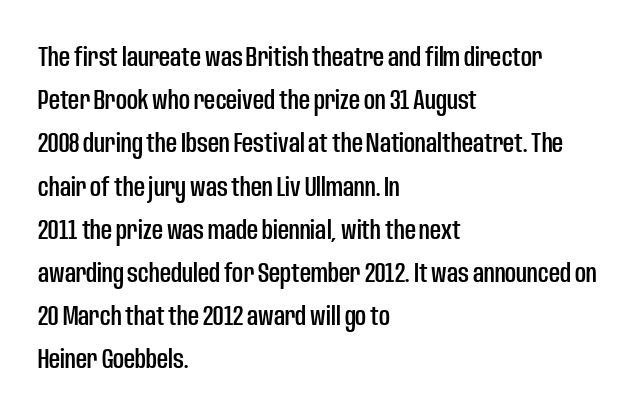
Anything drawn beneath the words? Only blank space. In terms of letterspacing, this is plain default setting. No italicization has been applied; the sample stays upright. The block of text has a typical density, with ordinary space between rows. Horizontal alignment here is leftward, the default for most running prose.
